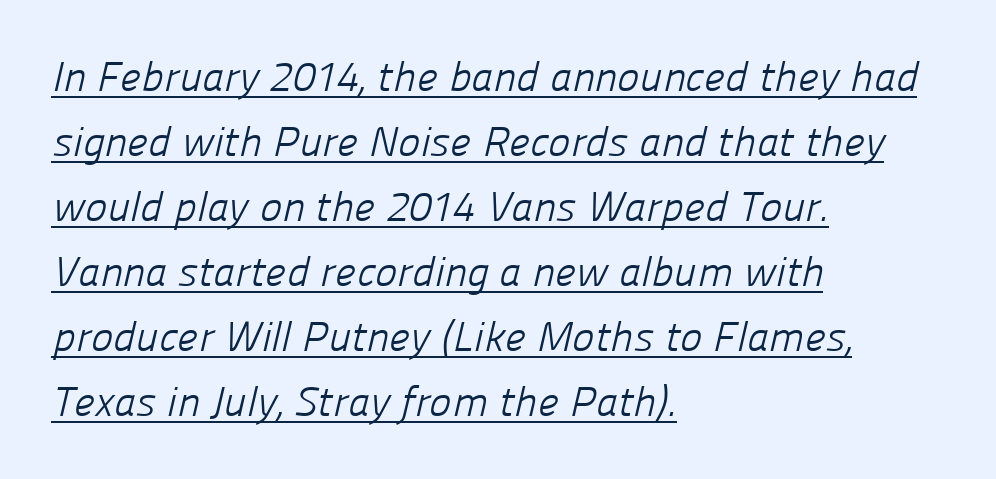
Weight: not bold — regular or lighter. The typesetter has applied underlining to the passage shown. The compositor pushed each line to the left boundary. Leading matches the norm, producing a regular column. No feet cap the strokes, marking this as sans-serif type.
